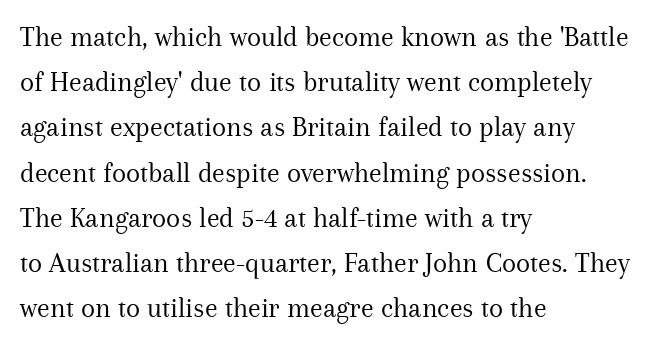
Q: Is the text bold? A: No.
Q: Is the text italic (slanted)? A: No, it is upright.
Q: Is the typeface a serif or a sans-serif typeface? A: Serif.
Q: Is the text underlined? A: No.
Q: How is the paragraph aligned? A: Left-aligned.
Q: Is the spacing between letters normal or unusually wide? A: Normal.
Q: Is the spacing between lines tight, normal or loose? A: Normal.
Q: Width (condensed, normal, or wide)? A: Normal.
Q: Stroke contrast? A: Medium.
Q: x-height? A: Medium.
Q: Monospaced? A: No.
